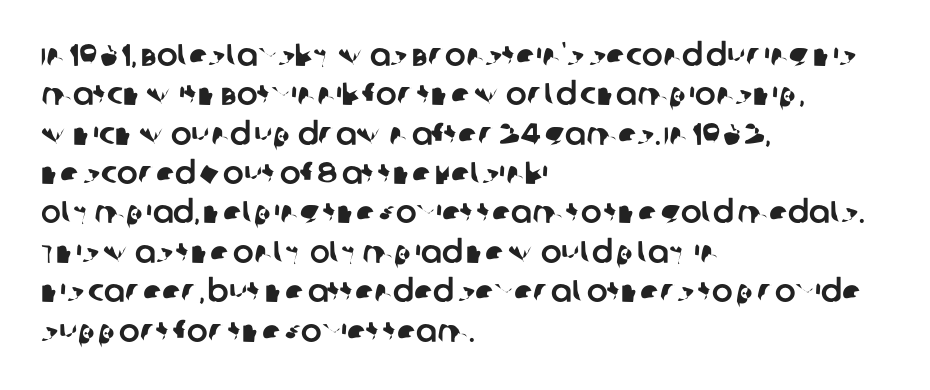
Compared with typical body copy, the letter spacing here is the same. Students, observe: this is what conventionally led text looks like. Quick note: underline off. Left-aligned paragraph, ragged on the right. No feet cap the strokes, marking this as sans-serif type.
